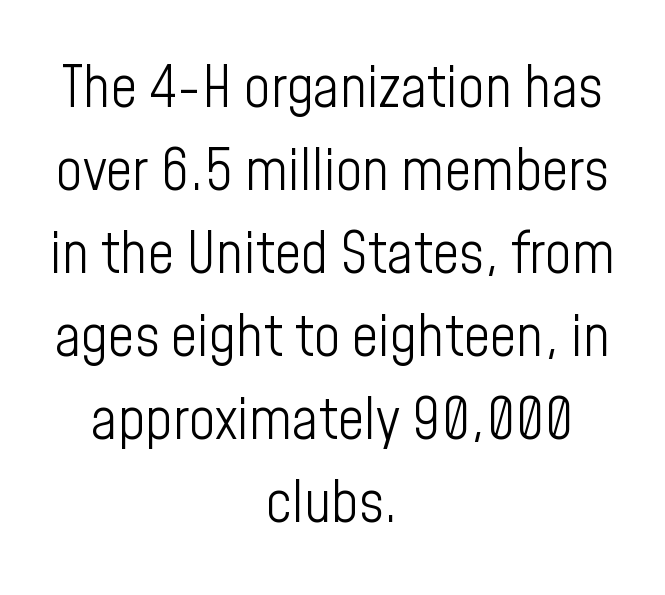
{"serif": "no", "italic": "no", "bold": "no", "weight": "light", "width": "condensed", "stroke_contrast": "low", "x_height": "medium", "monospaced": "no", "underline": "no", "align": "center", "line_spacing": "normal", "line_spacing_ratio": 1.43, "letter_spacing": "normal", "letter_spacing_em": 0.0, "glyph_px": 58}
